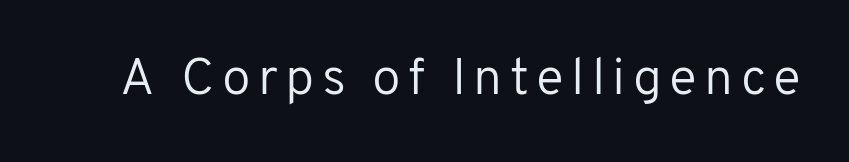
Q: Is the text bold? A: No.
Q: Is the text italic (slanted)? A: No, it is upright.
Q: Is the typeface a serif or a sans-serif typeface? A: Sans-serif.
Q: Is the text underlined? A: No.
Q: Width (condensed, normal, or wide)? A: Normal.
Q: Stroke contrast? A: Low.
Q: x-height? A: Medium.
Q: Monospaced? A: No.
